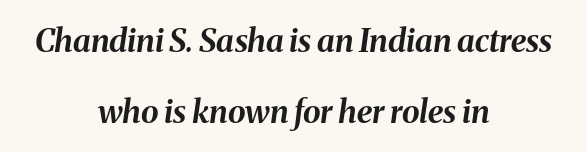
{"italic": "yes", "lean": "right", "slant_degrees": 8, "bold": "yes", "weight": "bold", "width": "normal", "stroke_contrast": "medium", "x_height": "medium", "monospaced": "no", "underline": "no", "align": "center", "line_spacing": "loose", "line_spacing_ratio": 2.21, "letter_spacing": "normal", "letter_spacing_em": 0.0, "glyph_px": 32}
